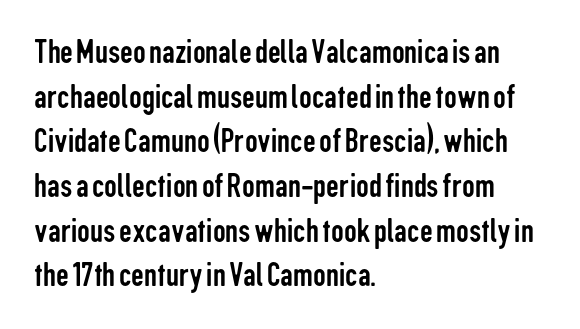
Q: Is the text bold? A: No.
Q: Is the text italic (slanted)? A: No, it is upright.
Q: Is the typeface a serif or a sans-serif typeface? A: Sans-serif.
Q: Is the text underlined? A: No.
Q: How is the paragraph aligned? A: Left-aligned.
Q: Is the spacing between letters normal or unusually wide? A: Normal.
Q: Width (condensed, normal, or wide)? A: Condensed.
Q: Stroke contrast? A: Low.
Q: x-height? A: Medium.
Q: Monospaced? A: No.
